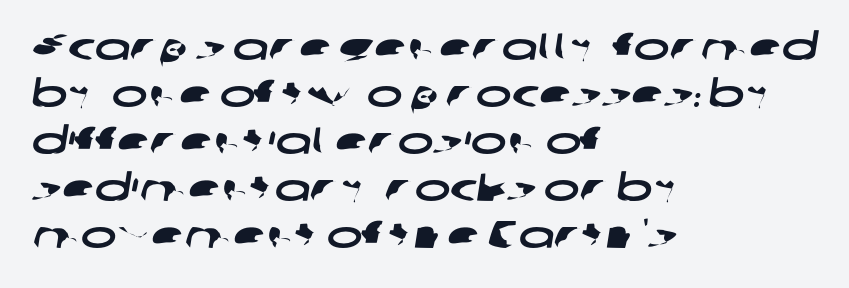
You can tell from the bare stems that sans-serif type was used. Any mark beneath the type? The region is blank. Every row of glyphs begins at an identical x-position on the left. These lines are rendered in a variable-pitch font. This rendering leaves character spacing at its baseline value.
